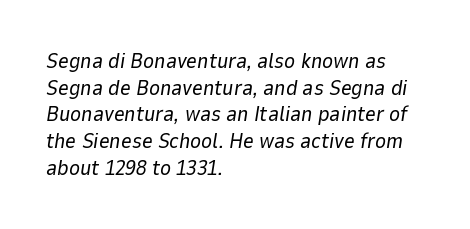
The image shows 21 px text type, italic (leaning right); set left-aligned, normal line spacing (1.27x), normal letter spacing, not underlined.
